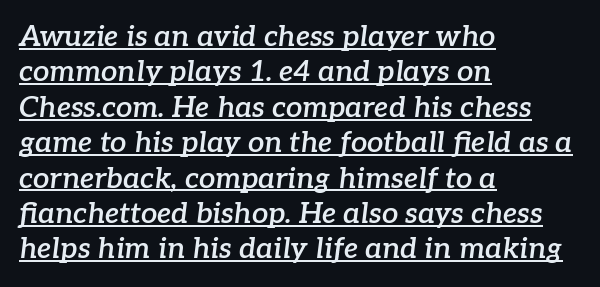
Left-aligned paragraph, ragged on the right. The rendering applies a slant to the glyphs. Students, this is semibold: more ink than regular, less than bold. These lines keep a tight, regular rhythm from letter to letter.
